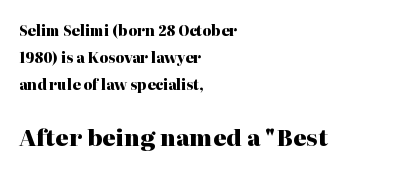
Widely set lines give the paragraph a tall, airy silhouette. The face used here has the dense, thick strokes of a bold. Notice how the stems are strictly vertical — no italics here. Two sizes are in play, and the larger belongs to the second block. These lines are set flush left with a ragged right edge. Underline: absent.
